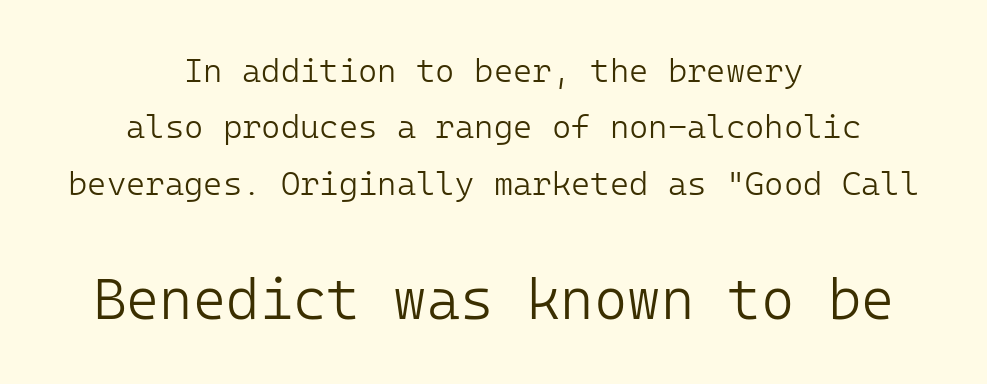
The image shows 57 px light sans-serif type, upright; set centered, line spacing 1.71x, normal letter spacing, not underlined; the second (bottom) block is 1.73x larger; low stroke contrast and a medium x-height.
